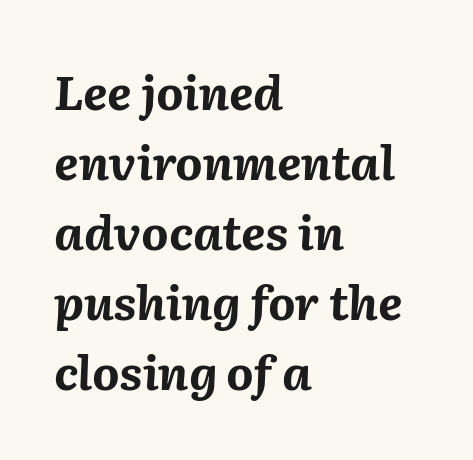
The image shows 47 px bold type, italic (leaning right); set left-aligned, normal line spacing (1.49x), normal letter spacing, not underlined; medium stroke contrast and a medium x-height.
